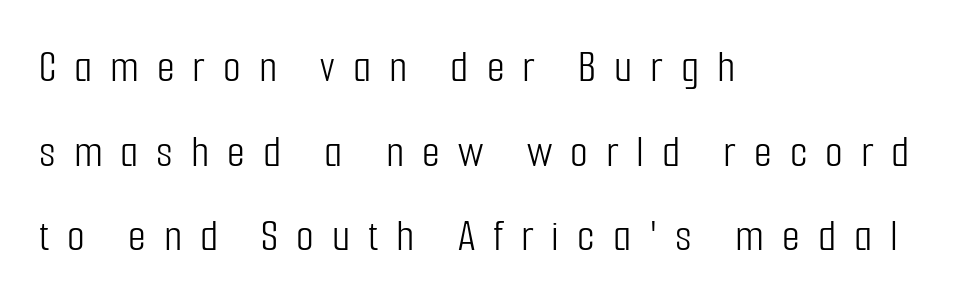
{"serif": "no", "italic": "no", "bold": "no", "weight": "light", "width": "condensed", "stroke_contrast": "low", "x_height": "medium", "monospaced": "no", "underline": "no", "align": "left", "line_spacing_ratio": 1.84, "letter_spacing": "wide", "letter_spacing_em": 0.39, "glyph_px": 46}
